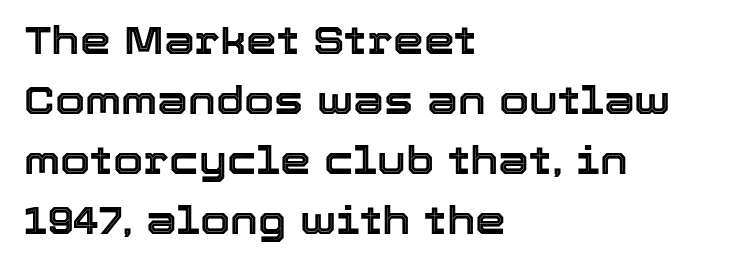
Q: Is the text italic (slanted)? A: No, it is upright.
Q: Is the text underlined? A: No.
Q: How is the paragraph aligned? A: Left-aligned.
Q: Is the spacing between letters normal or unusually wide? A: Normal.
Q: Is the spacing between lines tight, normal or loose? A: Normal.
Q: Width (condensed, normal, or wide)? A: Normal.
Q: x-height? A: Medium.
Q: Monospaced? A: No.
